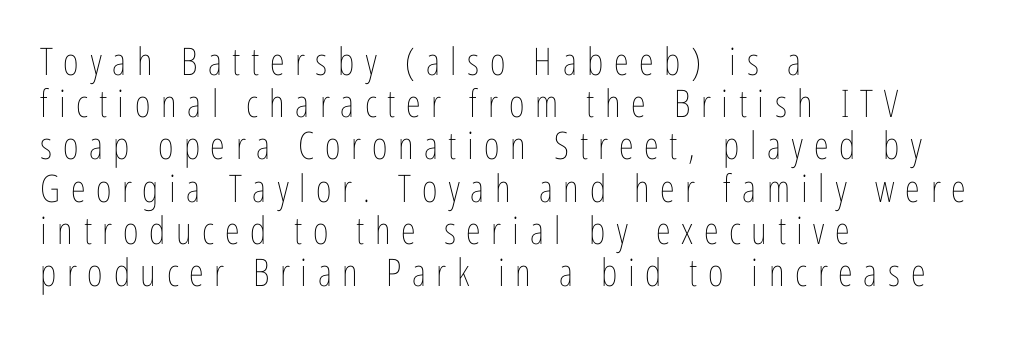
{"italic": "no", "bold": "no", "weight": "thin", "width": "condensed", "stroke_contrast": "low", "x_height": "medium", "monospaced": "no", "underline": "no", "align": "left", "line_spacing": "tight", "line_spacing_ratio": 1.11, "letter_spacing": "wide", "letter_spacing_em": 0.28, "glyph_px": 38}
